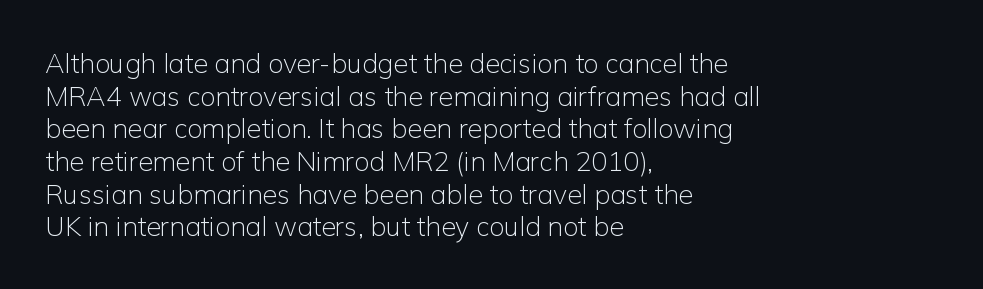
What stands out about the letter spacing? Nothing — it is the standard amount. This is not heavy type; no bold has been used. Just letters on the line, the space beneath them empty. Notice how the stems are strictly vertical — no italics here. This rendering uses left alignment, leaving the right contour irregular.
